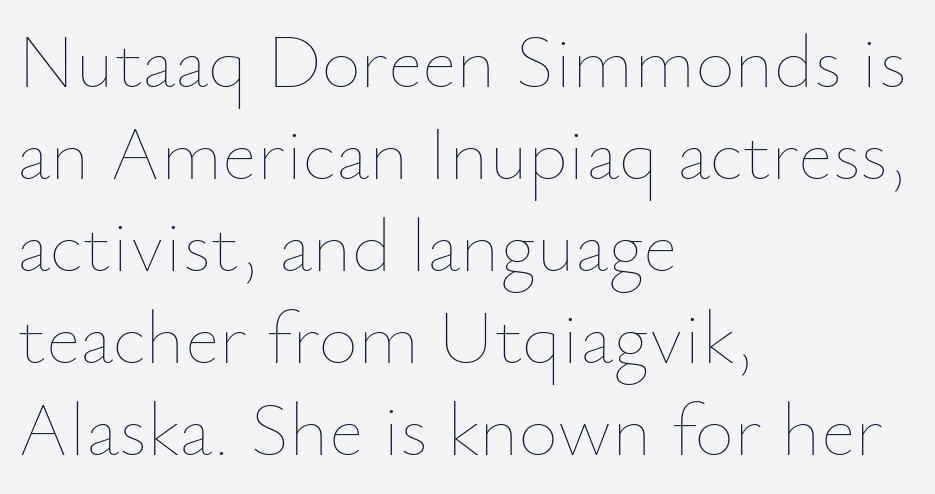
The image shows 76 px thin type, upright; set left-aligned, line spacing 1.21x, normal letter spacing, not underlined; low stroke contrast and a small x-height.
